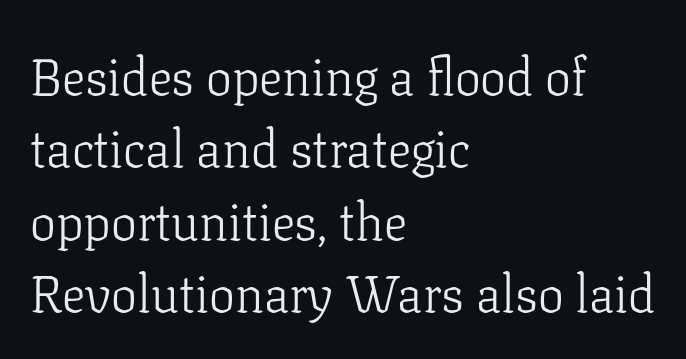
{"serif": "yes", "italic": "no", "bold": "no", "weight": "light", "width": "normal", "stroke_contrast": "low", "x_height": "medium", "monospaced": "no", "underline": "no", "align": "left", "line_spacing": "normal", "line_spacing_ratio": 1.39, "letter_spacing": "normal", "letter_spacing_em": 0.0, "glyph_px": 52}
